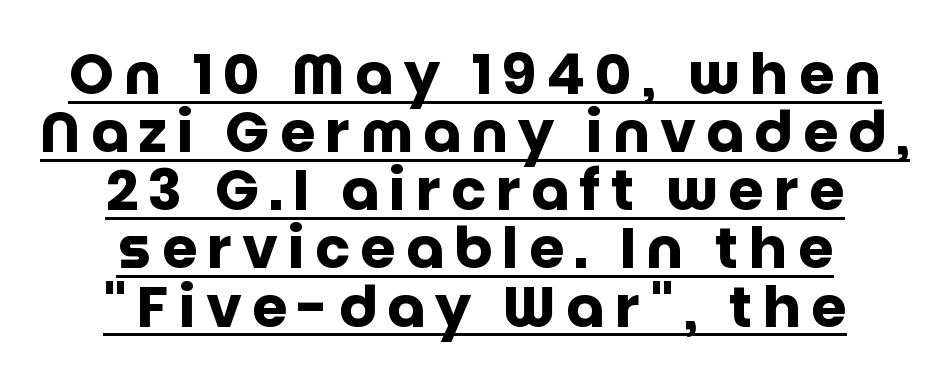
If you folded the block vertically in half, each line would mirror itself in length. How would I describe the line gaps? Narrow and economical. On the weight axis this lands at bold, roughly 700. Each letter keeps its own natural width here, so spacing adapts to shape.
